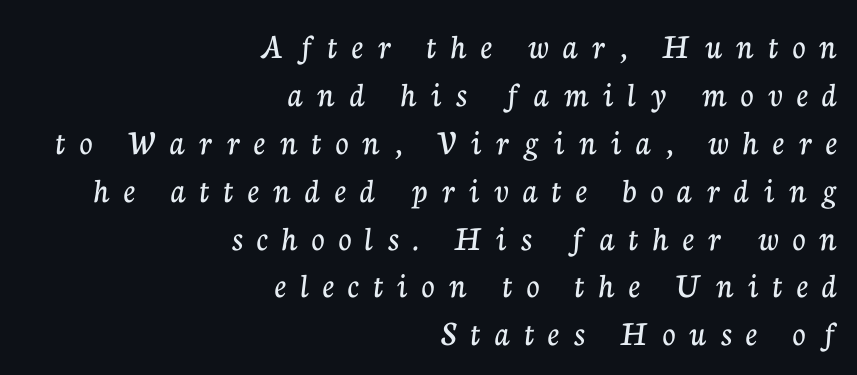
Letterform terminals end in serifs throughout the passage. The specimen omits any rule beneath the text block's lines. The lines sit at an ordinary, default distance from one another. Does extra space separate the letters? Yes, quite a lot of it.
